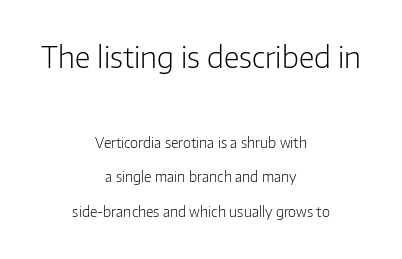
This rendering features lettering with no underline. This is roman type, the default non-slanted kind. What kind of face is this? One without serifs — a sans. Vertically, the passage feels expansive, rows floating well apart. Of the two passages, the one on top uses the larger point size.
